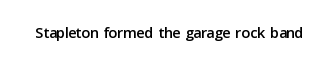
Q: Is the text italic (slanted)? A: No, it is upright.
Q: Is the text underlined? A: No.
Q: Is the spacing between letters normal or unusually wide? A: Normal.
